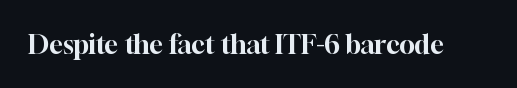
Is there any slant? The stems are plumb. Descenders are the only things crossing below the line. The line texture is even and compact thanks to regular tracking.
